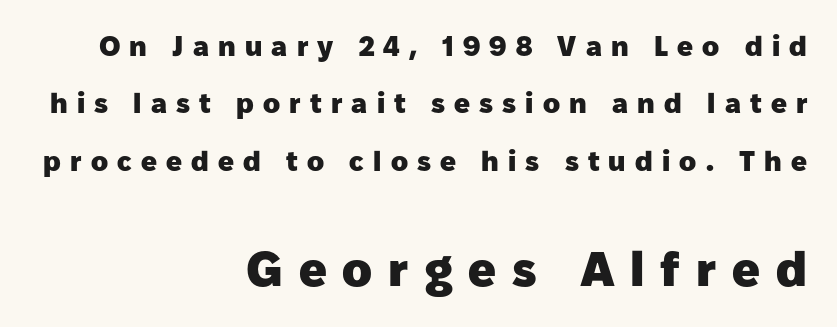
Q: Is the text bold? A: Yes.
Q: Is the text italic (slanted)? A: No, it is upright.
Q: Is the typeface a serif or a sans-serif typeface? A: Sans-serif.
Q: Is the text underlined? A: No.
Q: How is the paragraph aligned? A: Right-aligned.
Q: Is the spacing between letters normal or unusually wide? A: Unusually wide.
Q: Is the spacing between lines tight, normal or loose? A: Loose.
Q: Which block of text is set in a larger size, the first (top) or the second (bottom)? A: The second (bottom) one.
Q: Width (condensed, normal, or wide)? A: Normal.
Q: Stroke contrast? A: Low.
Q: x-height? A: Medium.
Q: Monospaced? A: No.
